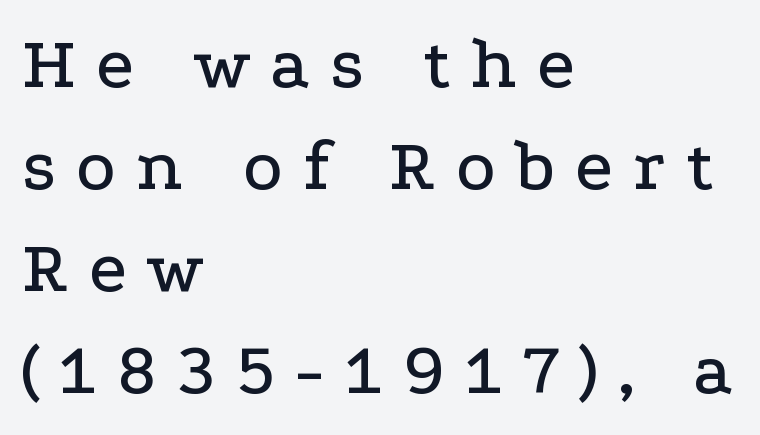
The strip under each line holds only bare page. This block has exactly the height ordinary leading produces. Do the characters align in a grid? No, the font is proportional. Ordinary non-slanted type is in use.
